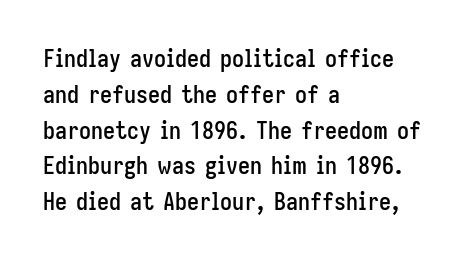
The image shows 24 px text type, upright; set left-aligned, normal line spacing (1.49x), normal letter spacing, not underlined.
